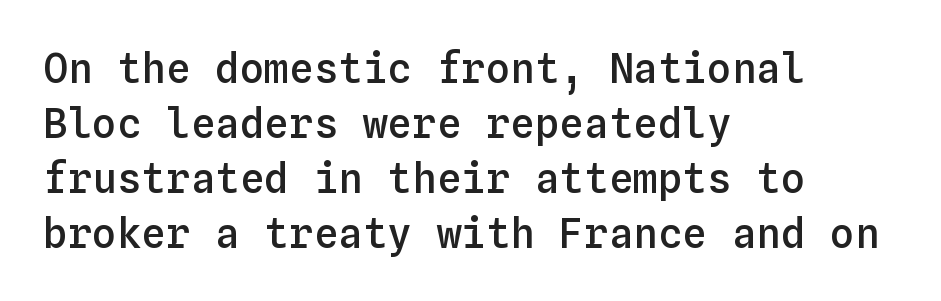
Q: Is the text bold? A: Semi-bold.
Q: Is the text italic (slanted)? A: No, it is upright.
Q: Is the text underlined? A: No.
Q: How is the paragraph aligned? A: Left-aligned.
Q: Is the spacing between letters normal or unusually wide? A: Normal.
Q: Is the spacing between lines tight, normal or loose? A: Normal.
Q: Width (condensed, normal, or wide)? A: Normal.
Q: Stroke contrast? A: Low.
Q: x-height? A: Medium.
Q: Monospaced? A: Yes.
